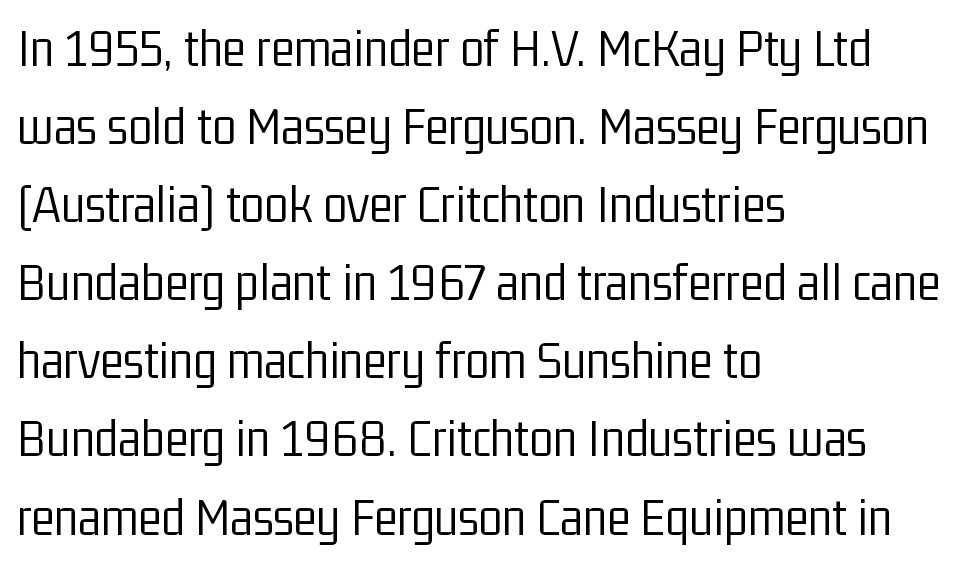
{"serif": "no", "italic": "no", "bold": "no", "weight": "light", "width": "condensed", "stroke_contrast": "low", "x_height": "medium", "monospaced": "no", "underline": "no", "align": "left", "line_spacing": "normal", "line_spacing_ratio": 1.42, "letter_spacing": "normal", "letter_spacing_em": 0.0, "glyph_px": 55}
